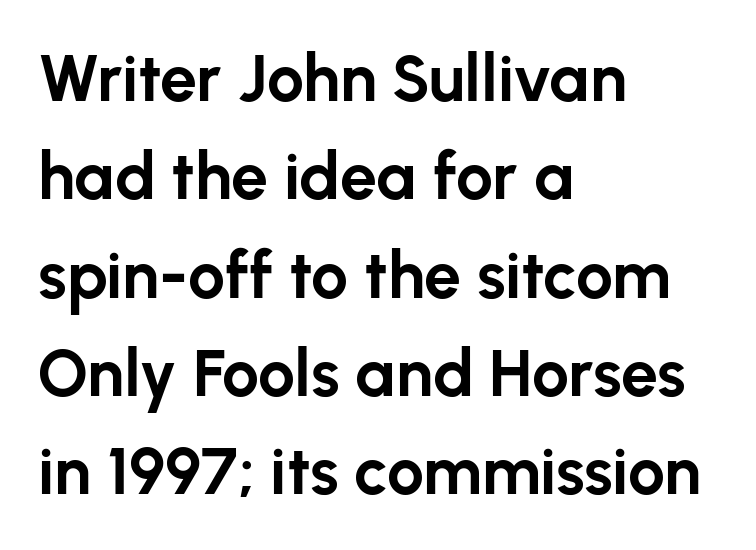
Q: Is the text bold? A: Yes.
Q: Is the text italic (slanted)? A: No, it is upright.
Q: Is the typeface a serif or a sans-serif typeface? A: Sans-serif.
Q: Is the text underlined? A: No.
Q: How is the paragraph aligned? A: Left-aligned.
Q: Is the spacing between letters normal or unusually wide? A: Normal.
Q: Is the spacing between lines tight, normal or loose? A: Normal.
Q: Width (condensed, normal, or wide)? A: Normal.
Q: Stroke contrast? A: Low.
Q: x-height? A: Medium.
Q: Monospaced? A: No.
